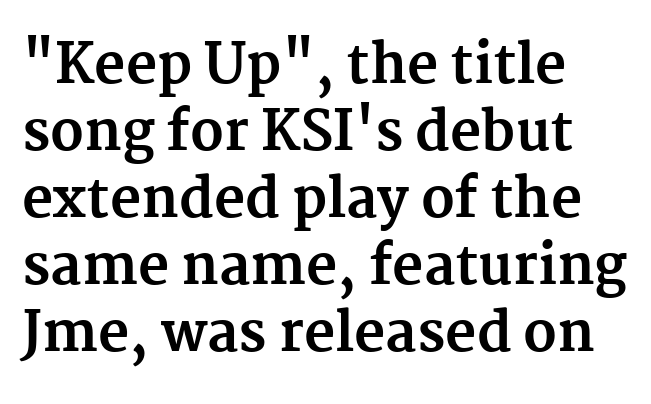
The face used here is rendered with its standard letterfit. Do the characters align in a grid? No, the font is proportional. Are there feet on the stems? There are — it's a serif. The text block is weighted toward the left margin, trailing off unevenly rightward. A typesetter would mark this as roman, not italic. Typographic density is high because the face is bold.
